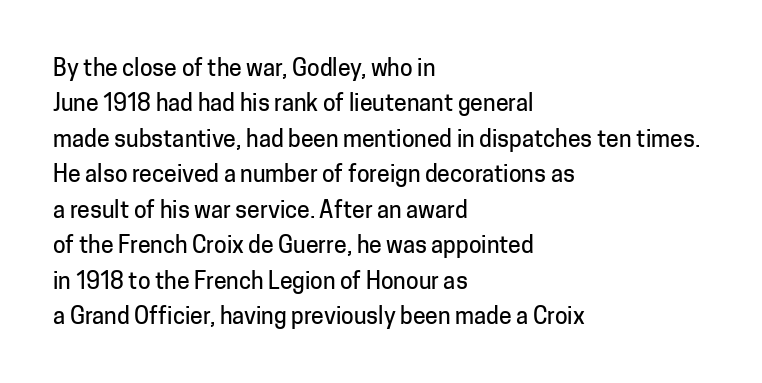
The image shows 23 px text type, upright; set left-aligned, normal line spacing (1.54x), normal letter spacing, not underlined.
